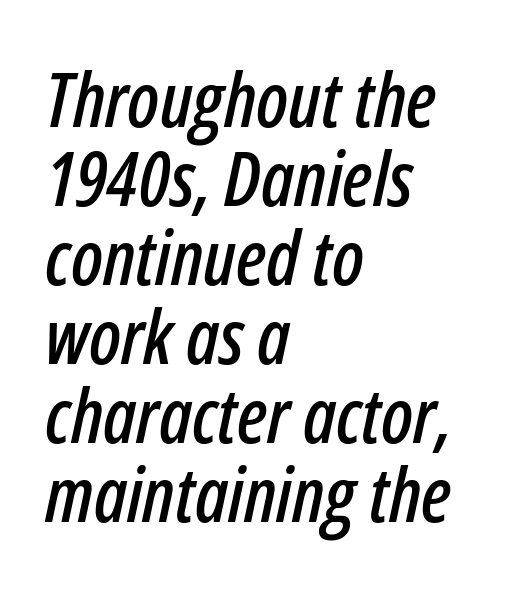
The glyphs are unaccompanied by any horizontal stroke below them. Character widths vary here, with narrow letters taking less room than wide ones. All the whitespace from short lines collects on the right. Tracking value appears to be zero — textbook default spacing. Each new line begins almost immediately beneath the previous one. In terms of posture, this sample is oblique.
